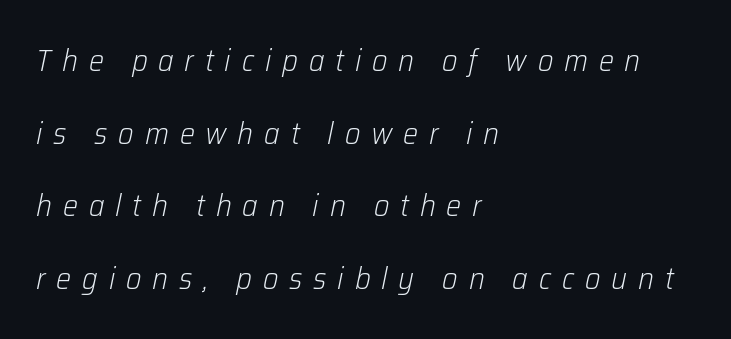
Any mark beneath the type? The region is blank. You could only call the tracking loose — the letters float apart. You could not count columns in this text — the font is proportionally spaced. The typesetter chose a ragged-right arrangement here. The weight would be labelled regular, book, light, or lighter still. You can tell it's italic because the verticals aren't actually vertical.
